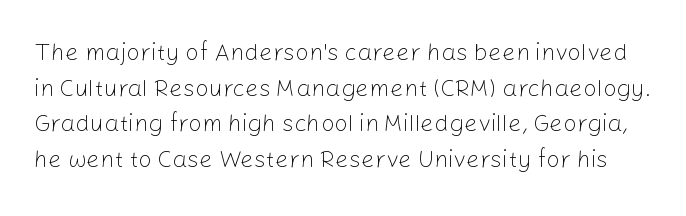
{"italic": "no", "bold": "no", "underline": "no", "line_spacing": "normal", "line_spacing_ratio": 1.48, "letter_spacing": "normal", "letter_spacing_em": 0.0, "glyph_px": 24}
